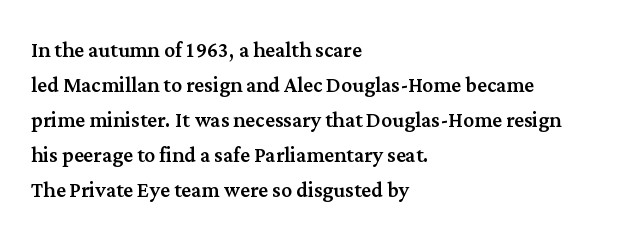
In CSS terms this would be text-align: left. Does the lettering tilt? It doesn't — this is upright. The strip under each line holds only bare page. Each word holds together tightly as a unit, with standard inter-letter gaps. These lines sit exactly where default settings would place them.
